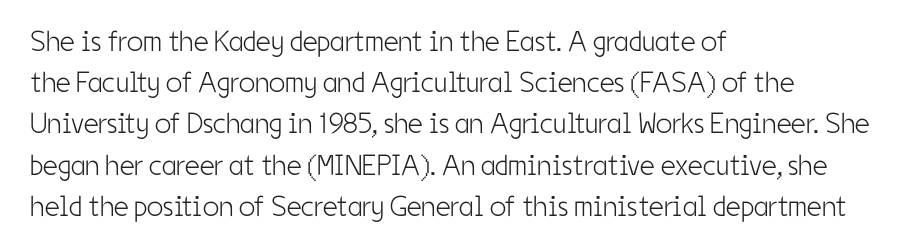
The image shows 29 px light, condensed sans-serif type, upright; set left-aligned, normal line spacing (1.42x), normal letter spacing, not underlined; low stroke contrast and a medium x-height.
